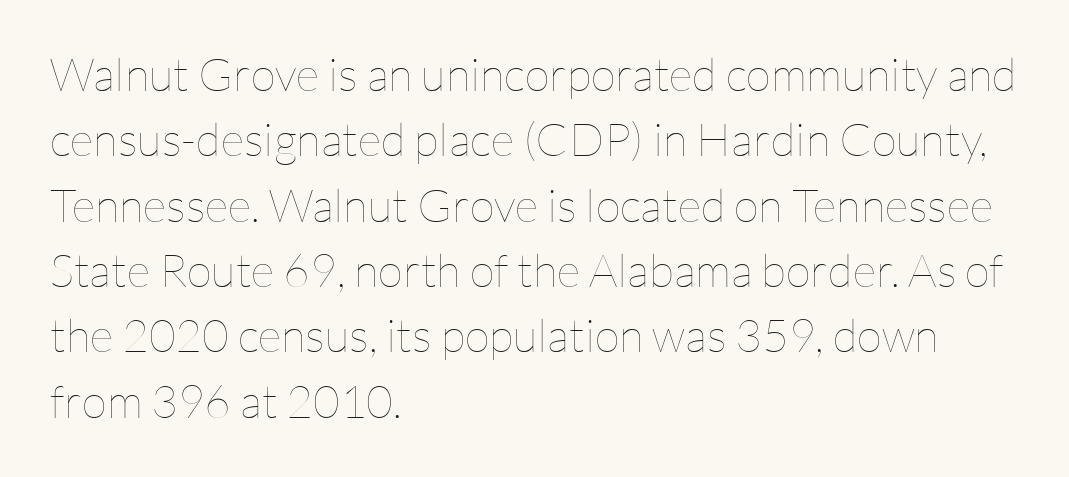
Q: Is the text bold? A: No.
Q: Is the text italic (slanted)? A: No, it is upright.
Q: Is the text underlined? A: No.
Q: How is the paragraph aligned? A: Left-aligned.
Q: Is the spacing between letters normal or unusually wide? A: Normal.
Q: Is the spacing between lines tight, normal or loose? A: Normal.
Q: Width (condensed, normal, or wide)? A: Normal.
Q: Stroke contrast? A: Low.
Q: x-height? A: Medium.
Q: Monospaced? A: No.
